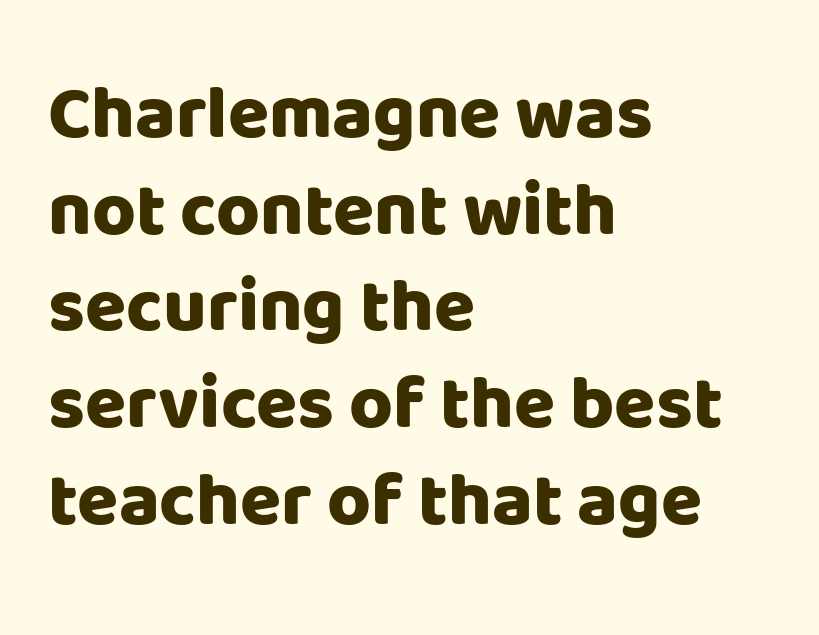
Q: Is the text bold? A: Yes.
Q: Is the text italic (slanted)? A: No, it is upright.
Q: Is the typeface a serif or a sans-serif typeface? A: Sans-serif.
Q: Is the text underlined? A: No.
Q: How is the paragraph aligned? A: Left-aligned.
Q: Is the spacing between letters normal or unusually wide? A: Normal.
Q: Is the spacing between lines tight, normal or loose? A: Normal.
Q: Width (condensed, normal, or wide)? A: Normal.
Q: Stroke contrast? A: Low.
Q: x-height? A: Large.
Q: Monospaced? A: No.
